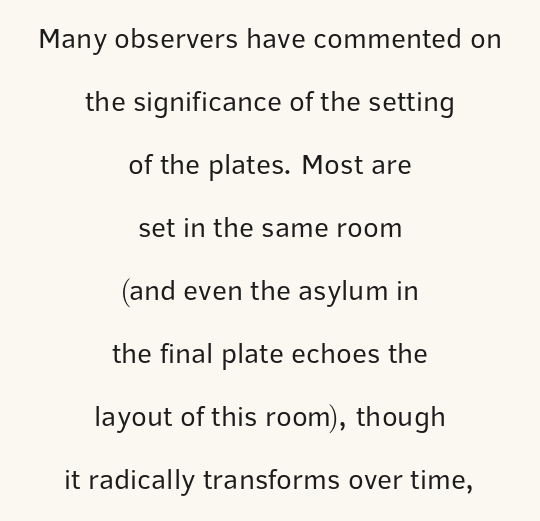
Reading down the column, the eye jumps a long way to each next line. The face used here is a sans, in the tradition of grotesques and geometrics. Layout note: lines centered. Ink coverage per letter is moderate at most. The font's upright variant was chosen for this text. Honestly, there is no underline to notice here at all.
